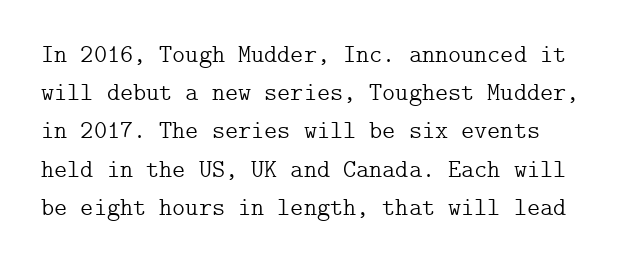
The glyphs are unaccompanied by any horizontal stroke below them. Posture: vertical. These lines keep a tight, regular rhythm from letter to letter. Interline gaps are of average width in this sample. The paragraph shown leans on its left margin.
